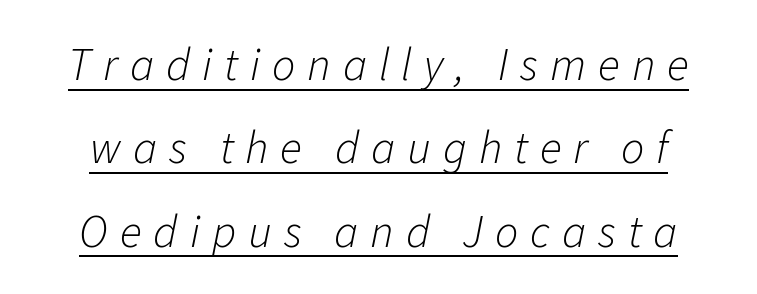
Italic? Definitely — the glyphs are oblique. The tracking jumps out immediately: characters are airy and widely separated. Like a heading marked for emphasis, these lines bear an underscore. Think standard paragraph weight, or any step lighter than that.
